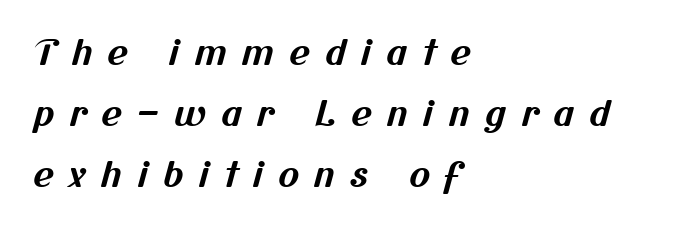
{"serif": "no", "bold": "yes", "weight": "bold", "width": "normal", "stroke_contrast": "medium", "x_height": "medium", "monospaced": "no", "underline": "no", "align": "left", "line_spacing_ratio": 1.75, "letter_spacing": "wide", "letter_spacing_em": 0.43, "glyph_px": 35}
